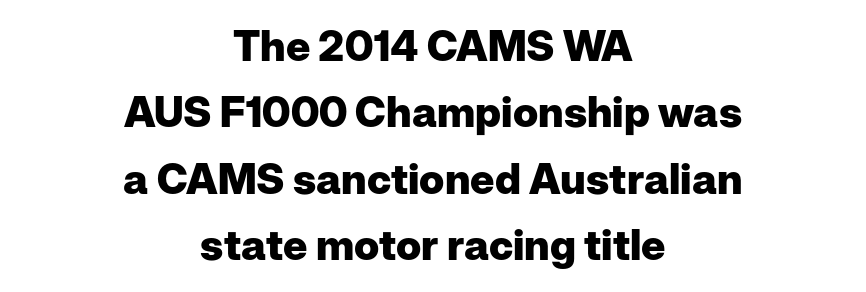
Regarding leading, the lines here are spaced in the standard way. You could not count columns in this text — the font is proportionally spaced. Summary of weight: heavy, a full bold. No word sits above an underline.
